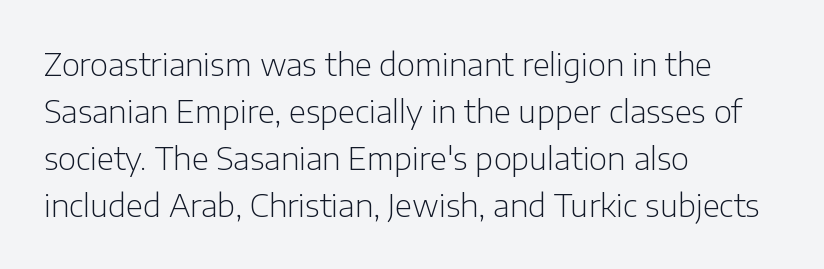
Q: Is the text bold? A: No.
Q: Is the text italic (slanted)? A: No, it is upright.
Q: Is the typeface a serif or a sans-serif typeface? A: Sans-serif.
Q: Is the text underlined? A: No.
Q: How is the paragraph aligned? A: Left-aligned.
Q: Is the spacing between letters normal or unusually wide? A: Normal.
Q: Is the spacing between lines tight, normal or loose? A: Normal.
Q: Width (condensed, normal, or wide)? A: Normal.
Q: Stroke contrast? A: Low.
Q: x-height? A: Medium.
Q: Monospaced? A: No.
